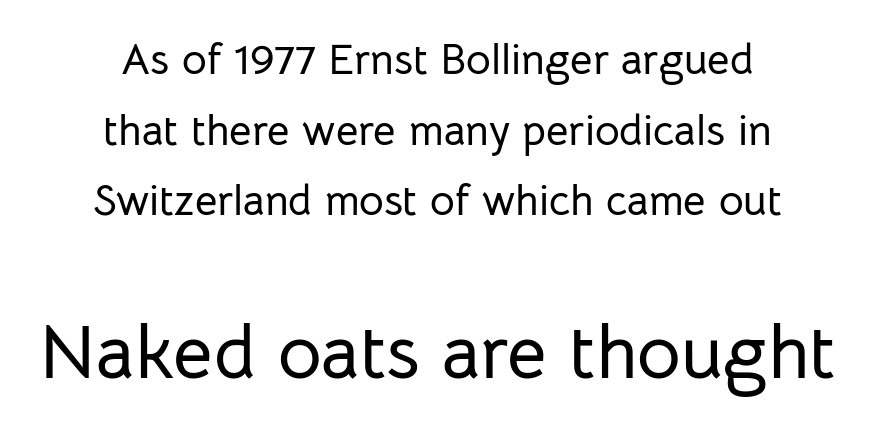
{"serif": "no", "italic": "no", "width": "normal", "stroke_contrast": "low", "x_height": "medium", "monospaced": "no", "underline": "no", "align": "center", "line_spacing": "normal", "line_spacing_ratio": 1.64, "letter_spacing": "normal", "letter_spacing_em": 0.0, "larger_block": "second", "size_ratio": 1.77, "glyph_px": 76}
